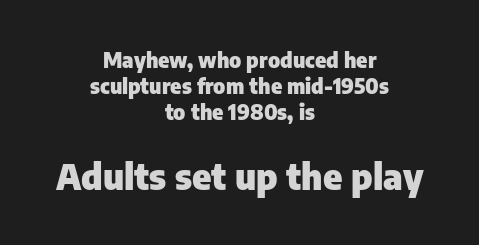
The image shows 36 px heavy sans-serif type, upright; set centered, line spacing 1.23x, normal letter spacing, not underlined; the second (bottom) block is 1.71x larger; low stroke contrast and a medium x-height.
